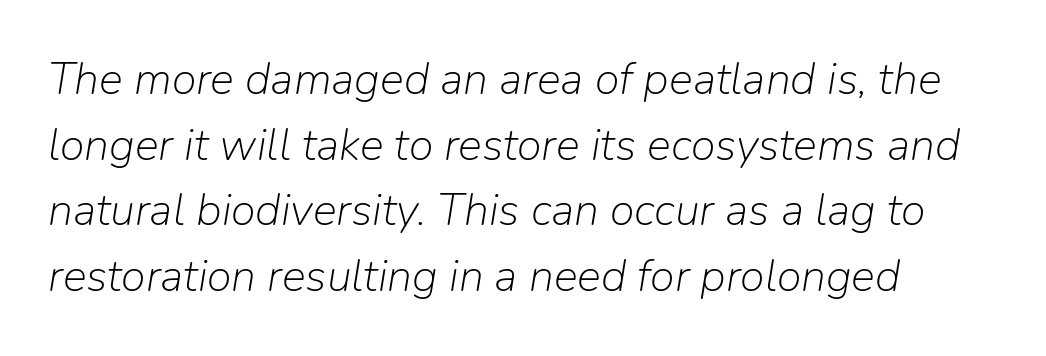
Q: Is the text bold? A: No.
Q: Is the text italic (slanted)? A: Yes, it leans right by about 9 degrees.
Q: Is the text underlined? A: No.
Q: How is the paragraph aligned? A: Left-aligned.
Q: Is the spacing between letters normal or unusually wide? A: Normal.
Q: Is the spacing between lines tight, normal or loose? A: Normal.
Q: Width (condensed, normal, or wide)? A: Normal.
Q: Stroke contrast? A: Low.
Q: x-height? A: Medium.
Q: Monospaced? A: No.
